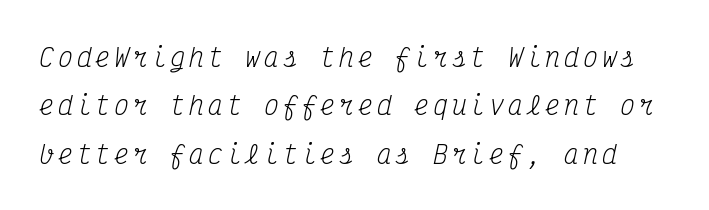
One glance says open: line gaps are wider than usual. The face looks like a standard text weight, possibly lighter. Is the type slanted? Yes — the strokes lean at a clear angle. The zone under the glyphs is completely vacant.
